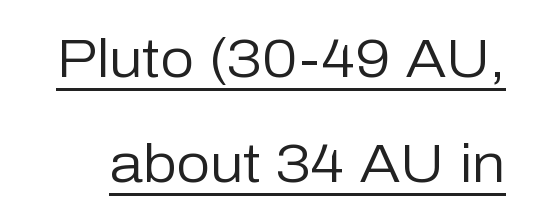
The image shows 54 px regular-weight sans-serif type, upright; set loose line spacing (1.95x), normal letter spacing, underlined; low stroke contrast and a medium x-height.
